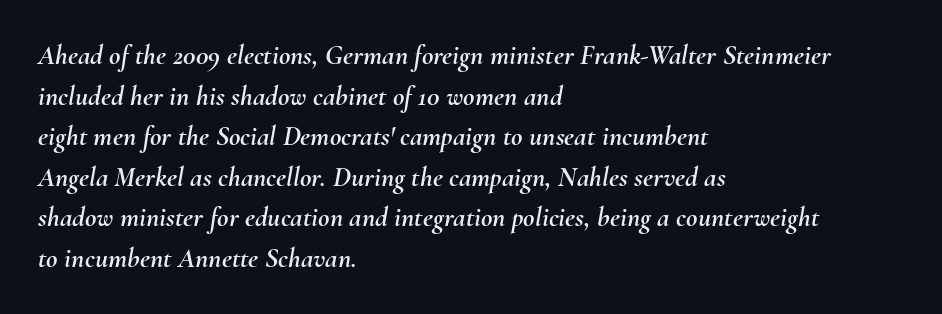
Reading down the column, the eye jumps a familiar distance to each next line. The rendering uses natural spacing where letterforms have individual widths. Characters are canted at an angle relative to the baseline's perpendicular. Does extra space separate the letters? No, they use regular spacing. Only glyphs here, with clear space below each row. The text block is weighted toward the left margin, trailing off unevenly rightward.
